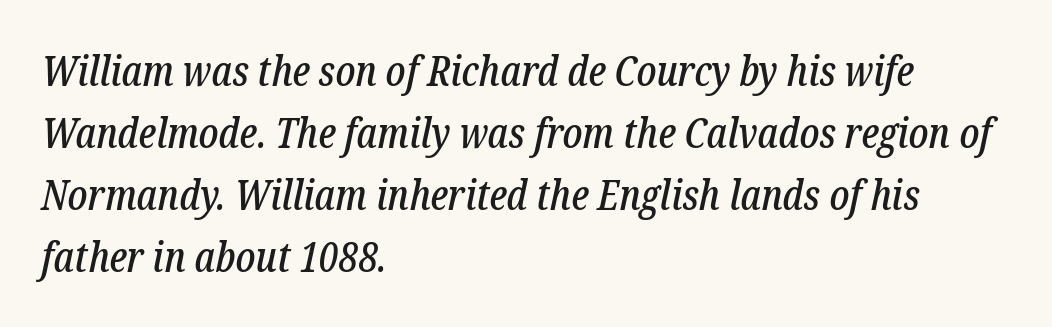
{"serif": "yes", "italic": "yes", "lean": "right", "slant_degrees": 12, "width": "condensed", "stroke_contrast": "low", "x_height": "medium", "monospaced": "no", "underline": "no", "align": "left", "line_spacing": "normal", "line_spacing_ratio": 1.48, "letter_spacing": "normal", "letter_spacing_em": 0.0, "glyph_px": 42}
